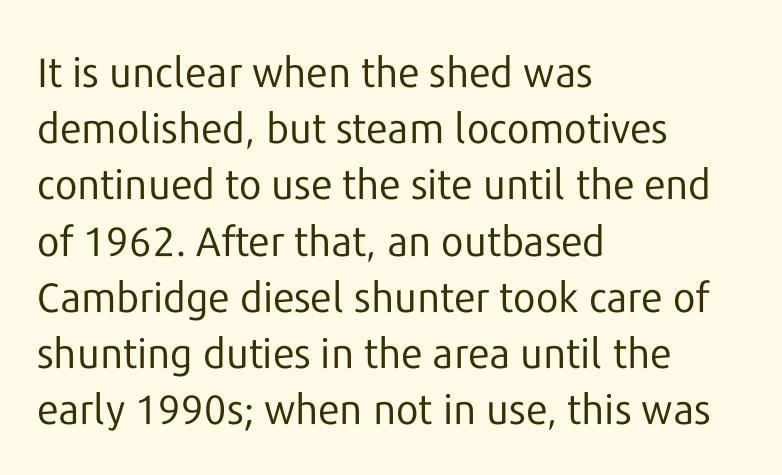
The image shows 41 px regular-weight sans-serif type, upright; set left-aligned, normal line spacing (1.37x), normal letter spacing, not underlined; low stroke contrast and a medium x-height.
